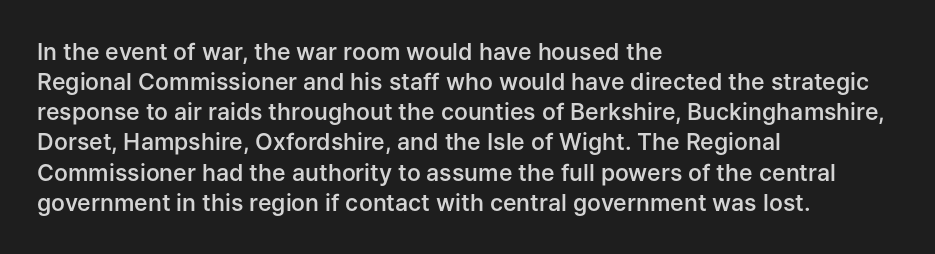
{"italic": "no", "bold": "semi", "underline": "no", "align": "left", "line_spacing": "normal", "line_spacing_ratio": 1.31, "letter_spacing": "normal", "letter_spacing_em": 0.0, "glyph_px": 23}
